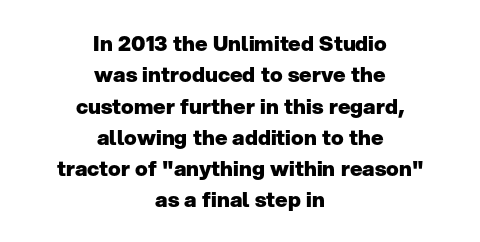
{"italic": "no", "bold": "yes", "underline": "no", "align": "center", "line_spacing": "normal", "line_spacing_ratio": 1.49, "letter_spacing": "normal", "letter_spacing_em": 0.0, "glyph_px": 21}
